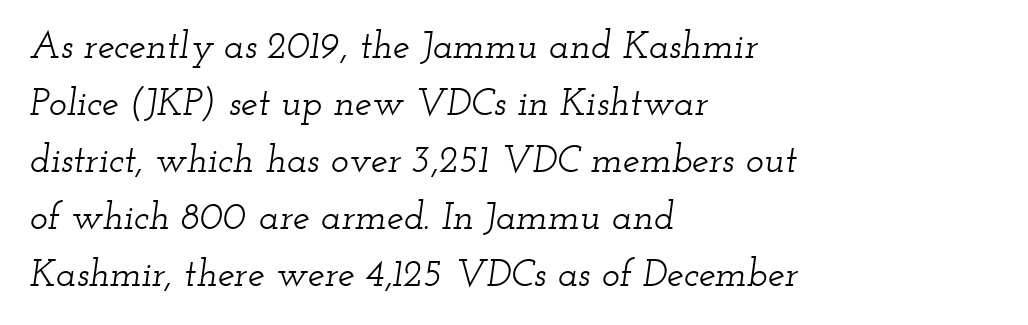
The image shows 38 px wide serif type, italic (leaning right); set left-aligned, normal line spacing (1.5x), normal letter spacing, not underlined; low stroke contrast and a small x-height.
